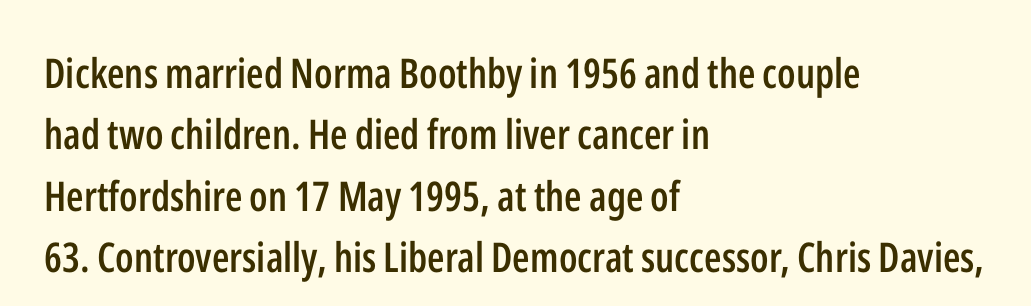
The image shows 41 px semibold, condensed sans-serif type, upright; set left-aligned, normal line spacing (1.5x), normal letter spacing, not underlined; low stroke contrast and a medium x-height.
